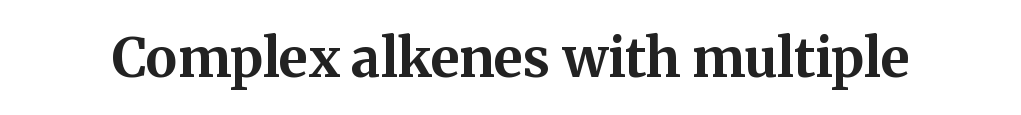
Q: Is the text bold? A: Yes.
Q: Is the text italic (slanted)? A: No, it is upright.
Q: Is the typeface a serif or a sans-serif typeface? A: Serif.
Q: Is the text underlined? A: No.
Q: Is the spacing between letters normal or unusually wide? A: Normal.
Q: Width (condensed, normal, or wide)? A: Normal.
Q: Stroke contrast? A: Medium.
Q: x-height? A: Medium.
Q: Monospaced? A: No.
